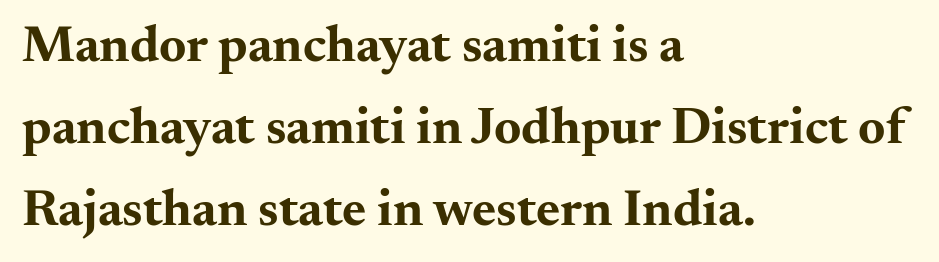
Q: Is the text bold? A: Yes.
Q: Is the text italic (slanted)? A: No, it is upright.
Q: Is the typeface a serif or a sans-serif typeface? A: Serif.
Q: Is the text underlined? A: No.
Q: How is the paragraph aligned? A: Left-aligned.
Q: Is the spacing between letters normal or unusually wide? A: Normal.
Q: Is the spacing between lines tight, normal or loose? A: Normal.
Q: Width (condensed, normal, or wide)? A: Wide.
Q: Stroke contrast? A: Medium.
Q: x-height? A: Small.
Q: Monospaced? A: No.
